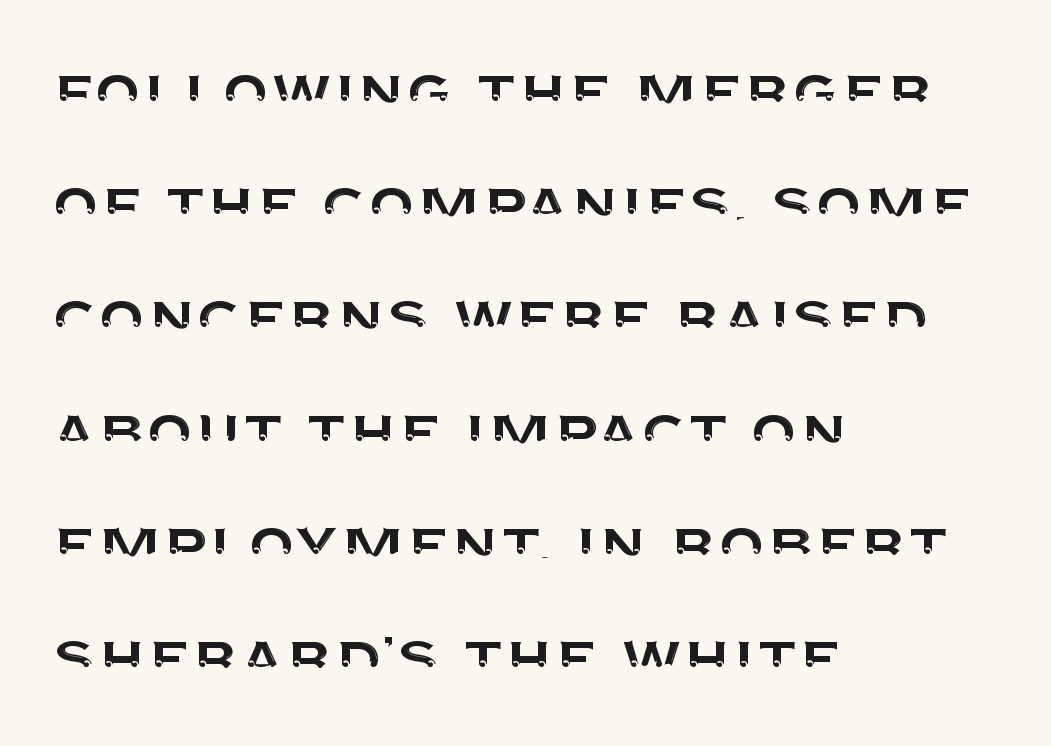
{"serif": "no", "italic": "no", "width": "normal", "stroke_contrast": "medium", "x_height": "large", "monospaced": "no", "underline": "no", "align": "left", "line_spacing": "normal", "line_spacing_ratio": 1.49, "letter_spacing": "normal", "letter_spacing_em": 0.0, "glyph_px": 76}
